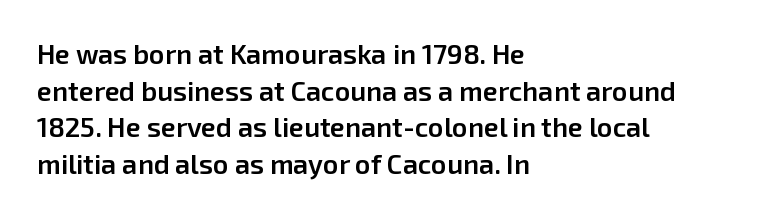
Successive baselines arrive at the customary interval. Nothing unusual about the tracking: characters are spaced as the font intends. Clear beneath every line of the passage. The lettering stays uniformly vertical, giving the passage a roman look. A somewhat darkened texture: the type is semibold rather than bold. Left-aligned paragraph, ragged on the right.
